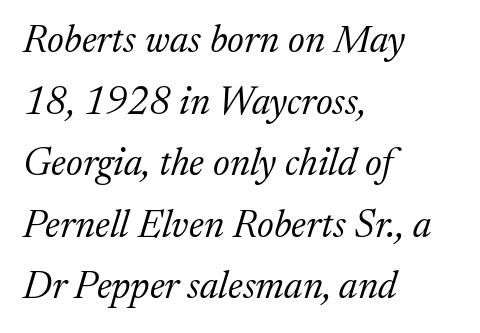
The image shows 39 px light serif type, italic (leaning right); set left-aligned, normal line spacing (1.58x), normal letter spacing, not underlined; medium stroke contrast and a medium x-height.
